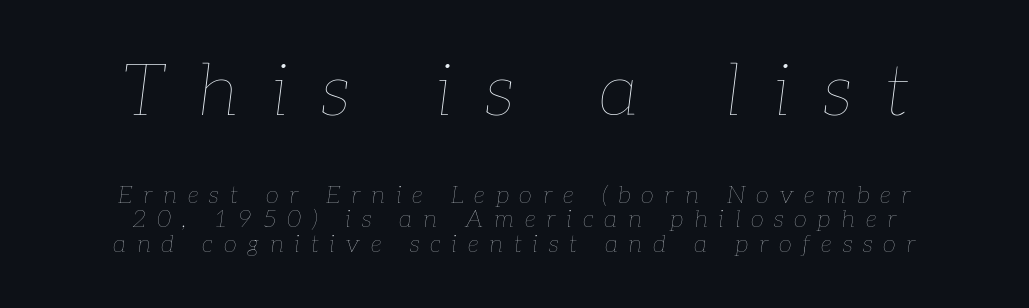
{"italic": "yes", "lean": "right", "slant_degrees": 7, "bold": "no", "weight": "thin", "width": "normal", "stroke_contrast": "low", "x_height": "medium", "monospaced": "no", "underline": "no", "align": "center", "line_spacing": "tight", "line_spacing_ratio": 1.02, "letter_spacing": "wide", "letter_spacing_em": 0.45, "larger_block": "first", "size_ratio": 3.04, "glyph_px": 73}
